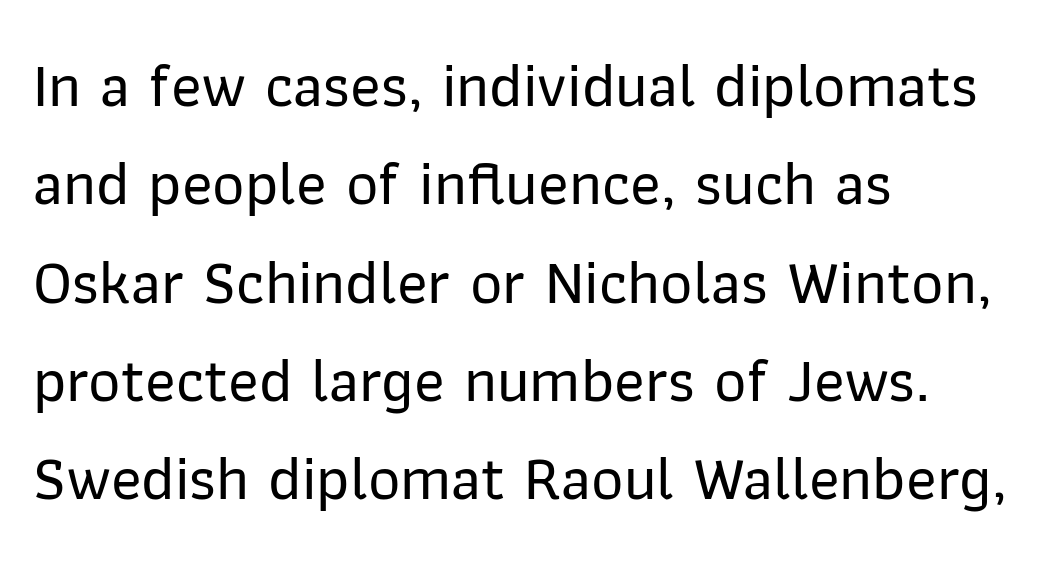
{"serif": "no", "italic": "no", "width": "normal", "stroke_contrast": "low", "x_height": "medium", "monospaced": "no", "underline": "no", "align": "left", "line_spacing": "normal", "line_spacing_ratio": 1.56, "letter_spacing": "normal", "letter_spacing_em": 0.0, "glyph_px": 63}
